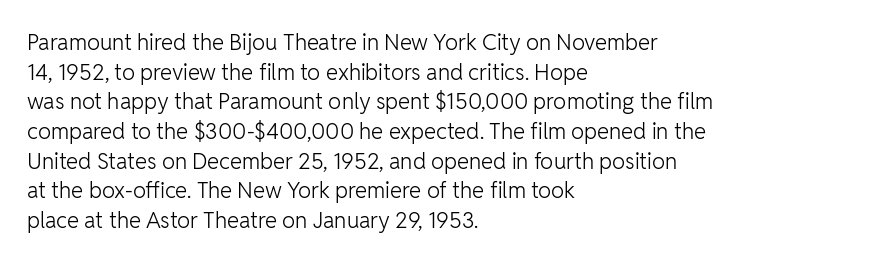
The image shows 22 px text type, upright; set left-aligned, normal line spacing (1.35x), normal letter spacing, not underlined.
